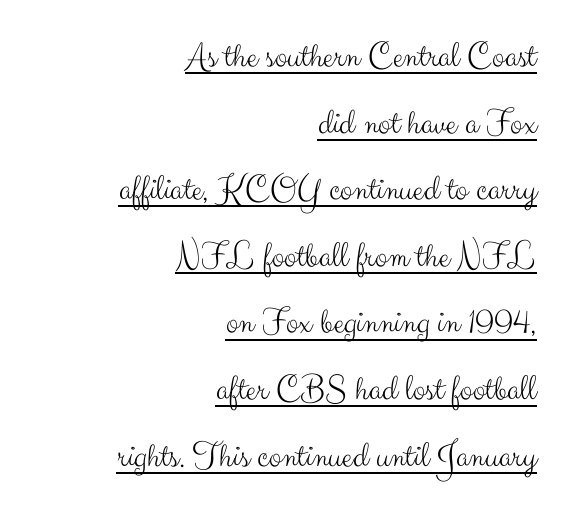
The text block is weighted toward the right margin, trailing off unevenly leftward. Notice how a bar underscores the lettering throughout. Nobody touched the tracking dial on this one. In terms of letterform style, serifs are entirely absent. Note the varied advance widths — an 'i' is clearly narrower than an 'm'.
